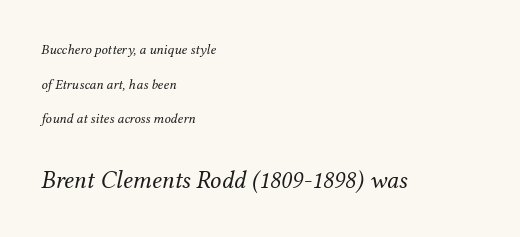
{"italic": "yes", "lean": "right", "slant_degrees": 12, "bold": "no", "underline": "no", "align": "left", "line_spacing": "loose", "line_spacing_ratio": 2.48, "letter_spacing": "normal", "letter_spacing_em": 0.0, "larger_block": "second", "size_ratio": 1.79, "glyph_px": 25}
